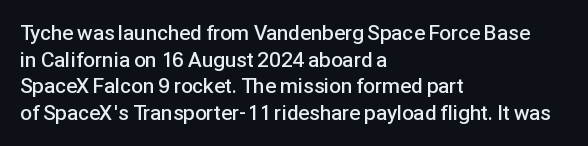
Casual observation: everything's shoved over to the left. Horizontal bands of white between lines are of average thickness. Tracking value appears to be zero — textbook default spacing. The letters stand straight up with perfectly vertical stems. Compared with an ordinary text face, these strokes are moderately heavier — a semibold. Anything drawn beneath the words? Only blank space.
